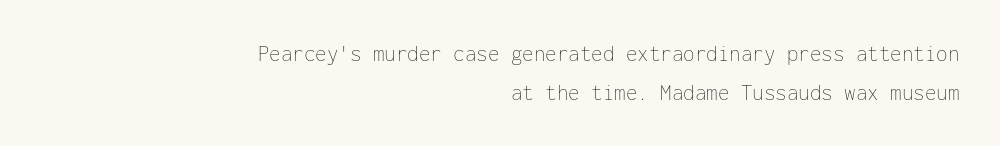
Q: Is the text bold? A: No.
Q: Is the text italic (slanted)? A: No, it is upright.
Q: Is the text underlined? A: No.
Q: How is the paragraph aligned? A: Right-aligned.
Q: Is the spacing between letters normal or unusually wide? A: Normal.
Q: Is the spacing between lines tight, normal or loose? A: Normal.
